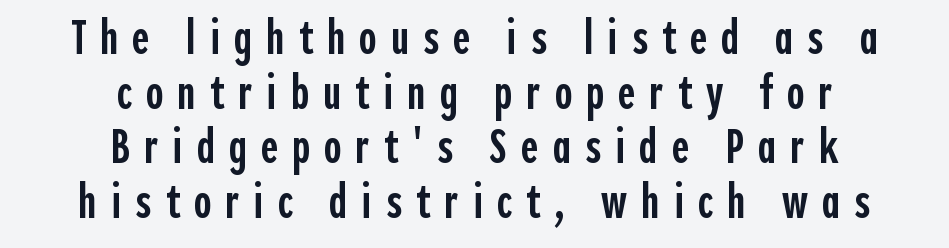
The image shows 48 px semibold, condensed sans-serif type, upright; set centered, tight line spacing (1.14x), unusually wide letter spacing (+0.29 em), not underlined; a medium x-height.
